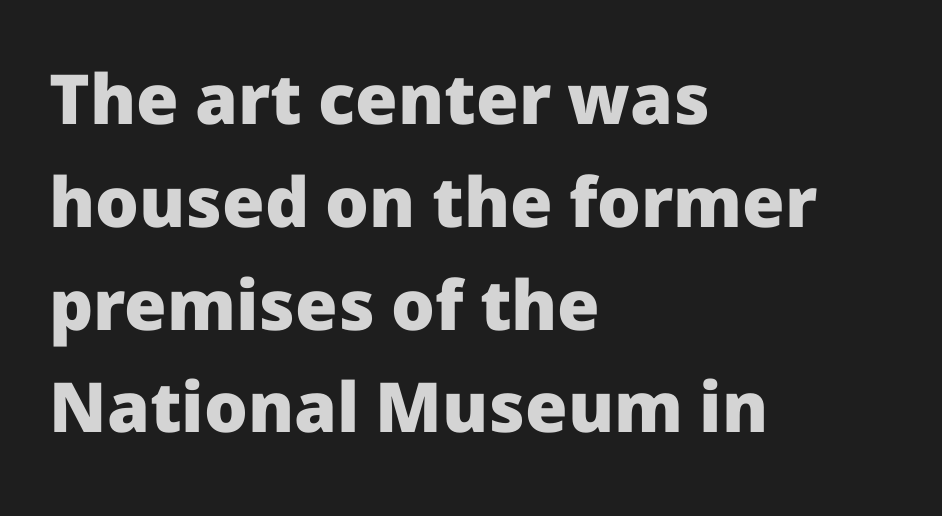
The face used here is proportionally spaced, like ordinary book or web type. Each row of text sits above clean, open space. This rendering leaves character spacing at its baseline value. The paragraph has a hard left edge and a soft right edge. Each new line begins a customary step beneath the previous one.
